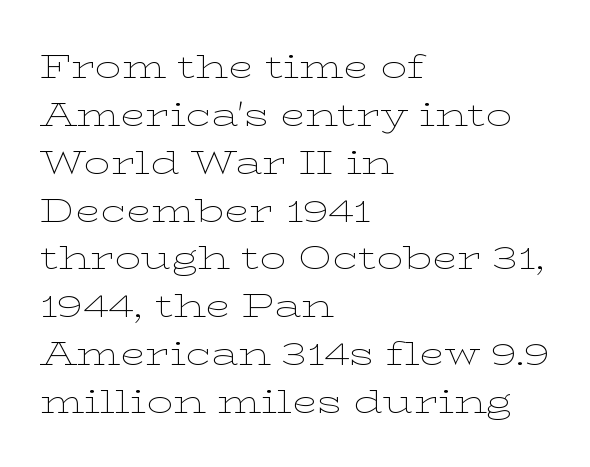
Q: Is the text bold? A: No.
Q: Is the text italic (slanted)? A: No, it is upright.
Q: Is the typeface a serif or a sans-serif typeface? A: Serif.
Q: Is the text underlined? A: No.
Q: How is the paragraph aligned? A: Left-aligned.
Q: Is the spacing between letters normal or unusually wide? A: Normal.
Q: Is the spacing between lines tight, normal or loose? A: Normal.
Q: Width (condensed, normal, or wide)? A: Wide.
Q: Stroke contrast? A: Low.
Q: x-height? A: Medium.
Q: Monospaced? A: No.
